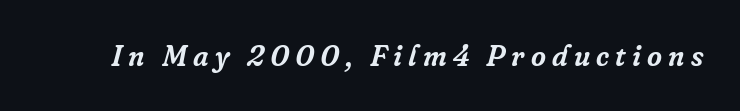
{"serif": "yes", "italic": "yes", "lean": "right", "slant_degrees": 16, "width": "normal", "stroke_contrast": "low", "x_height": "medium", "monospaced": "no", "underline": "no", "letter_spacing": "wide", "letter_spacing_em": 0.21, "glyph_px": 29}
